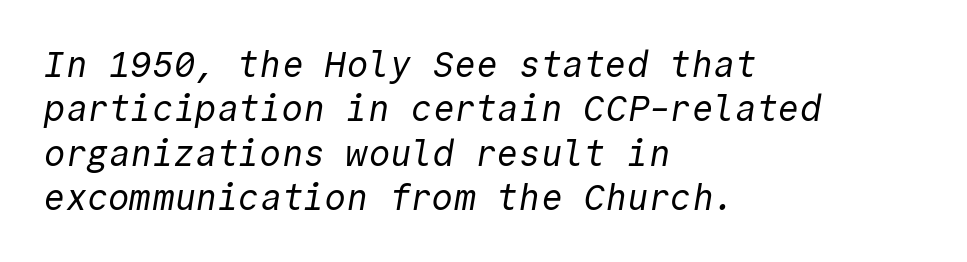
{"serif": "no", "bold": "no", "weight": "regular", "width": "normal", "x_height": "medium", "monospaced": "yes", "underline": "no", "align": "left", "line_spacing_ratio": 1.23, "letter_spacing": "normal", "letter_spacing_em": 0.0, "glyph_px": 36}
